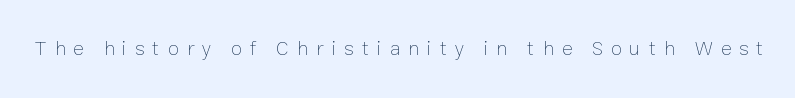
The image shows 20 px text type, upright; set unusually wide letter spacing (+0.4 em), not underlined.
